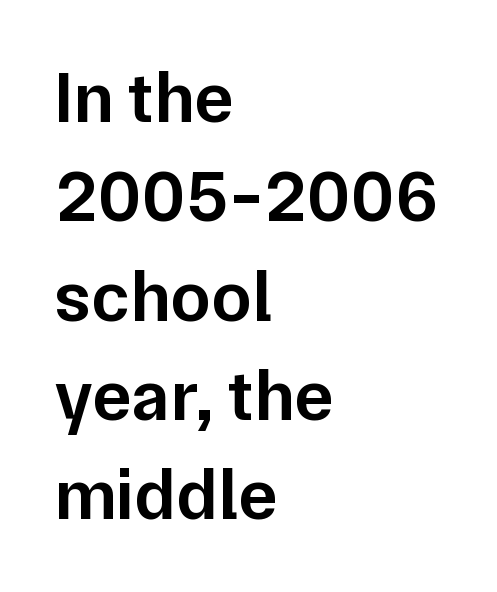
Tall strokes in this sample are plumb rather than angled. Emphasis by weight is partial: semibold. The ragged edge is on the right, which tells us the setting is flush left. Here the glyphs are tracked normally, forming tight word shapes. Letters rest on an invisible, unmarked baseline. Character widths vary here, with narrow letters taking less room than wide ones.
